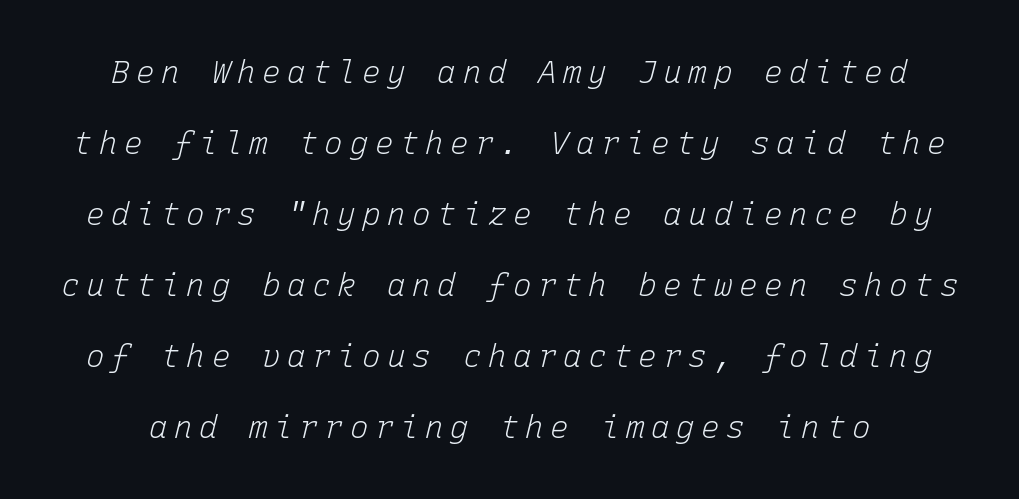
Q: Is the text bold? A: No.
Q: Is the text italic (slanted)? A: Yes, it leans right by about 15 degrees.
Q: Is the text underlined? A: No.
Q: Is the spacing between letters normal or unusually wide? A: Unusually wide.
Q: Is the spacing between lines tight, normal or loose? A: Loose.
Q: Width (condensed, normal, or wide)? A: Normal.
Q: Stroke contrast? A: Low.
Q: x-height? A: Medium.
Q: Monospaced? A: Yes.
